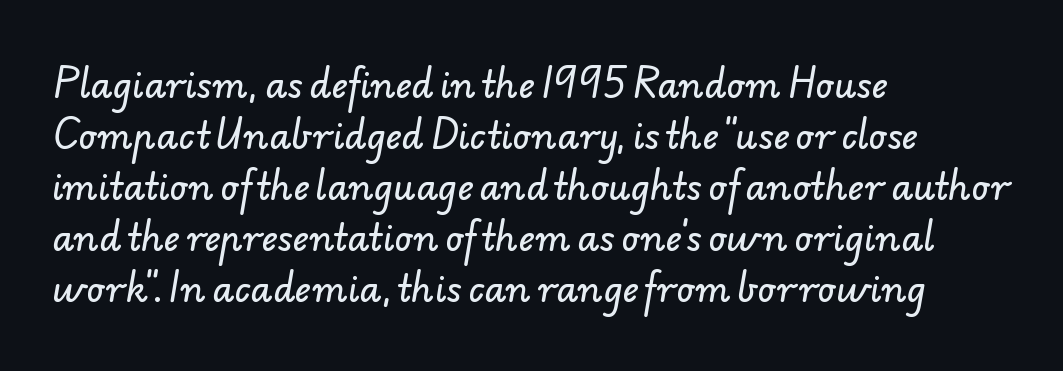
This rendering employs a face without finishing strokes, i.e., a sans-serif. Descender tails drop into unmarked territory. Visually the block forms a straight wall on the left and a jagged coastline on the right. What stands out about the letter spacing? Nothing — it is the standard amount.
